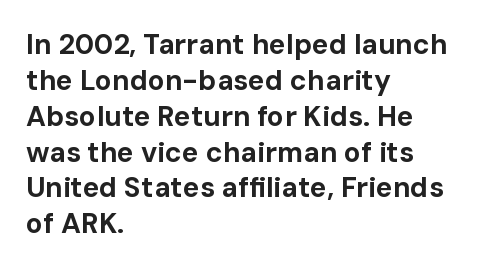
A student would call this left alignment; a typographer would say flush left, rag right. Caption: bold face, heavy strokes. Nope, not italic — everything's standing straight. Compared with typical paragraphs, the rows here are spaced about the same. Type style note: lacks serifs. Bare-footed words on every line.
